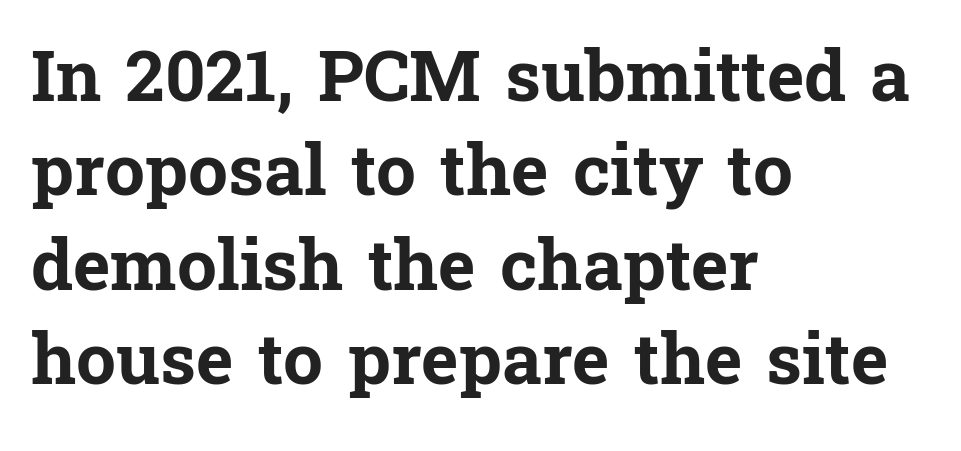
{"serif": "yes", "italic": "no", "bold": "yes", "weight": "bold", "width": "normal", "stroke_contrast": "low", "x_height": "medium", "monospaced": "no", "underline": "no", "align": "left", "line_spacing": "normal", "line_spacing_ratio": 1.33, "letter_spacing": "normal", "letter_spacing_em": 0.0, "glyph_px": 71}
